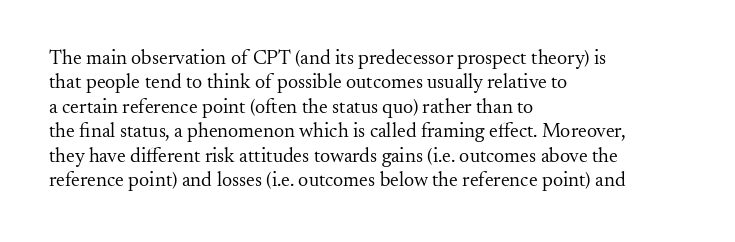
These lines keep a tight, regular rhythm from letter to letter. In CSS terms this would be text-align: left. Weight: in the light-to-regular range. This is roman type, the default non-slanted kind. Decoration check: the copy has no underline.
